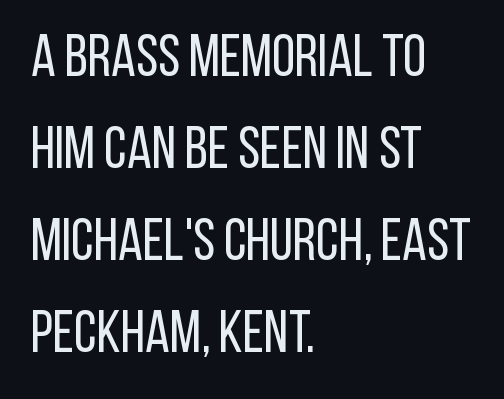
{"serif": "no", "italic": "no", "bold": "no", "weight": "regular", "width": "condensed", "stroke_contrast": "low", "x_height": "large", "monospaced": "no", "underline": "no", "align": "left", "line_spacing": "normal", "line_spacing_ratio": 1.56, "letter_spacing": "normal", "letter_spacing_em": 0.0, "glyph_px": 59}
